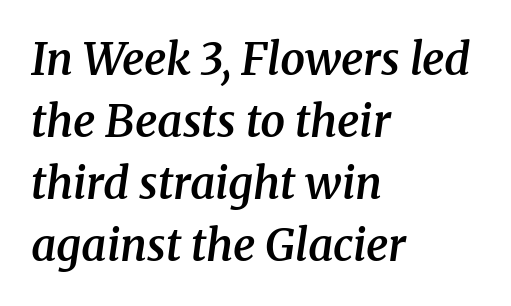
The image shows 44 px semibold serif type, italic (leaning right); set left-aligned, normal line spacing (1.41x), normal letter spacing, not underlined; medium stroke contrast and a medium x-height.
